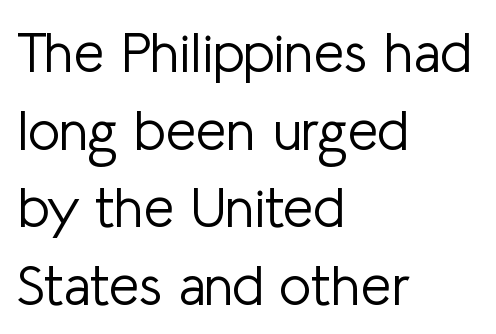
A quiet, ordinary-to-light weight characterises the typeface. Varying glyph widths throughout — classic text-font behaviour. The rendering keeps characters at their native spacing. Baseline-to-baseline distance is the conventional proportion of letter height.
